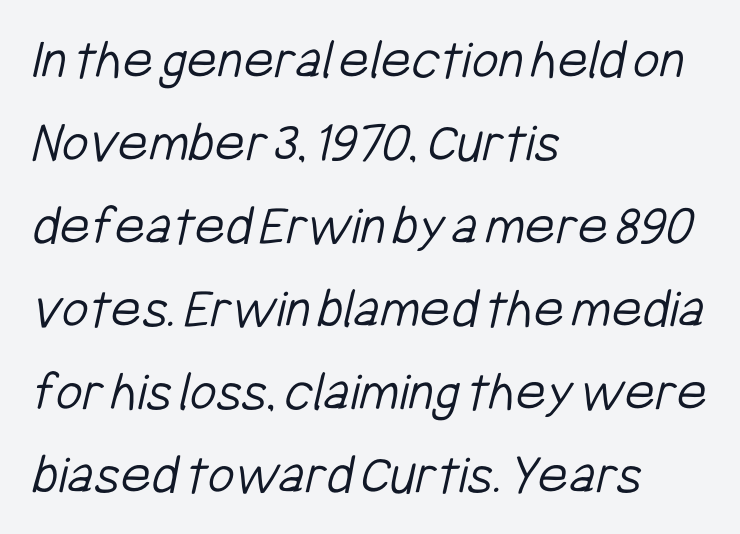
The image shows 58 px light, condensed sans-serif type; set left-aligned, normal line spacing (1.43x), normal letter spacing, not underlined; low stroke contrast and a medium x-height.
